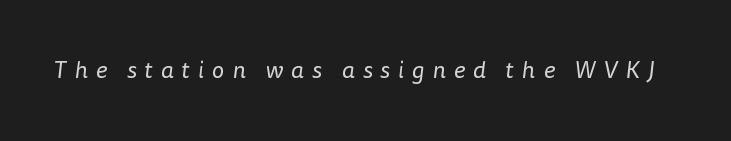
{"bold": "no", "underline": "no", "letter_spacing": "wide", "letter_spacing_em": 0.33, "glyph_px": 24}
